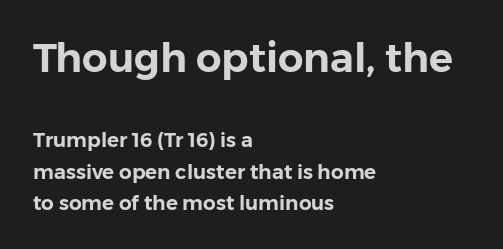
{"serif": "no", "italic": "no", "width": "normal", "stroke_contrast": "low", "x_height": "medium", "monospaced": "no", "underline": "no", "align": "left", "line_spacing": "normal", "line_spacing_ratio": 1.56, "letter_spacing": "normal", "letter_spacing_em": 0.0, "larger_block": "first", "size_ratio": 2.0, "glyph_px": 40}
